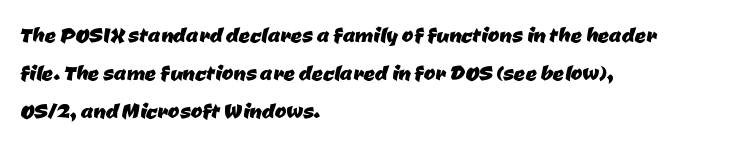
Q: Is the typeface a serif or a sans-serif typeface? A: Sans-serif.
Q: Is the text underlined? A: No.
Q: How is the paragraph aligned? A: Left-aligned.
Q: Is the spacing between letters normal or unusually wide? A: Normal.
Q: Is the spacing between lines tight, normal or loose? A: Normal.
Q: Width (condensed, normal, or wide)? A: Normal.
Q: Stroke contrast? A: Low.
Q: x-height? A: Medium.
Q: Monospaced? A: No.
